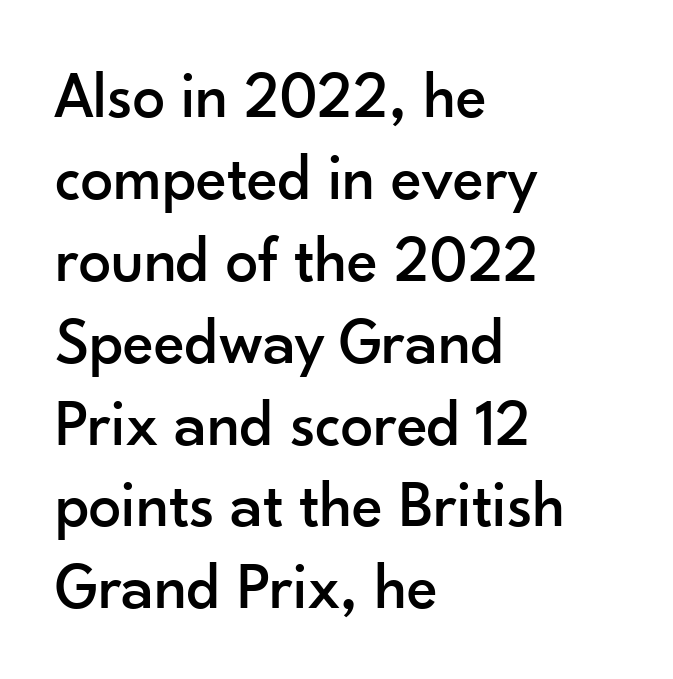
Nothing sits at the stroke ends, so this counts as sans-serif. Note the varied advance widths — an 'i' is clearly narrower than an 'm'. Caption: multi-line text, flush left, ragged right. Line spacing here is normal.
